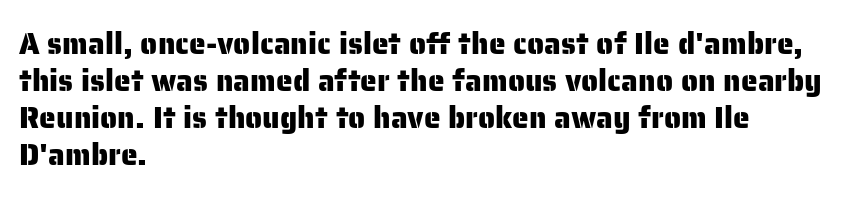
The image shows 30 px sans-serif type, upright; set left-aligned, line spacing 1.23x, normal letter spacing, not underlined; low stroke contrast and a medium x-height.
